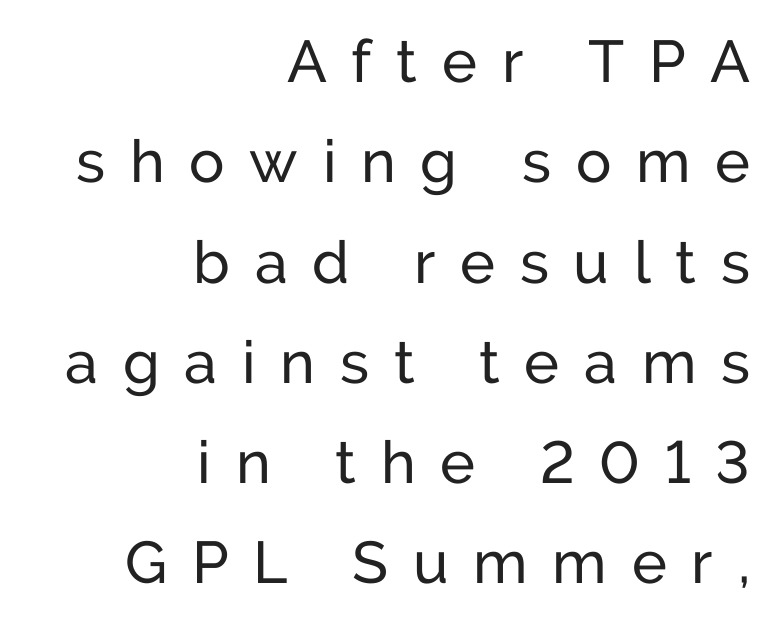
The image shows 59 px sans-serif type, upright; set right-aligned, normal line spacing (1.7x), unusually wide letter spacing (+0.42 em), not underlined; low stroke contrast and a medium x-height.
